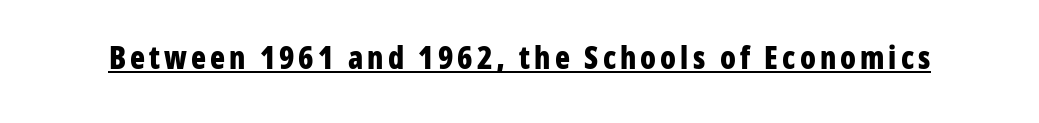
This sample uses an upright cut, with every glyph sitting square on the baseline. You'd pick this weight for a headline — it's a proper bold. I'd call this a sans setting — the letters go barefoot. These characters rest on top of a visible drawn line.
